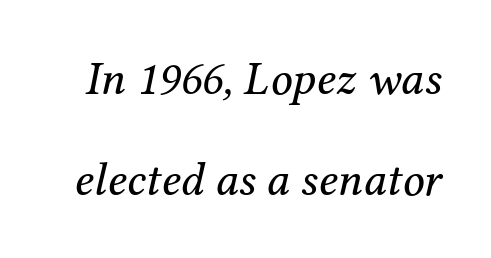
{"serif": "yes", "italic": "yes", "lean": "right", "slant_degrees": 12, "bold": "no", "weight": "regular", "width": "normal", "stroke_contrast": "medium", "x_height": "medium", "monospaced": "no", "underline": "no", "line_spacing": "loose", "line_spacing_ratio": 2.1, "letter_spacing": "normal", "letter_spacing_em": 0.0, "glyph_px": 48}
